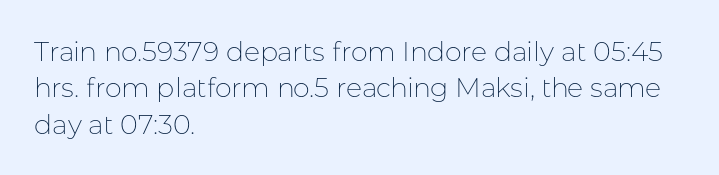
Upright lettering throughout. Reading down the column, the eye jumps a familiar distance to each next line. The typesetting does not lean heavy: it is not bold. Horizontal alignment here is leftward, the default for most running prose. The space directly below the letters is spotless. Glyph-to-glyph distance matches everyday printed text.
